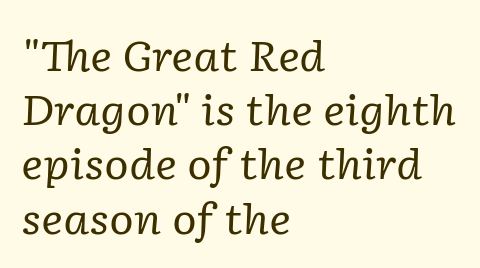
The image shows 42 px regular-weight serif type, italic (leaning right); set left-aligned, normal line spacing (1.29x), normal letter spacing, not underlined; low stroke contrast and a medium x-height.
